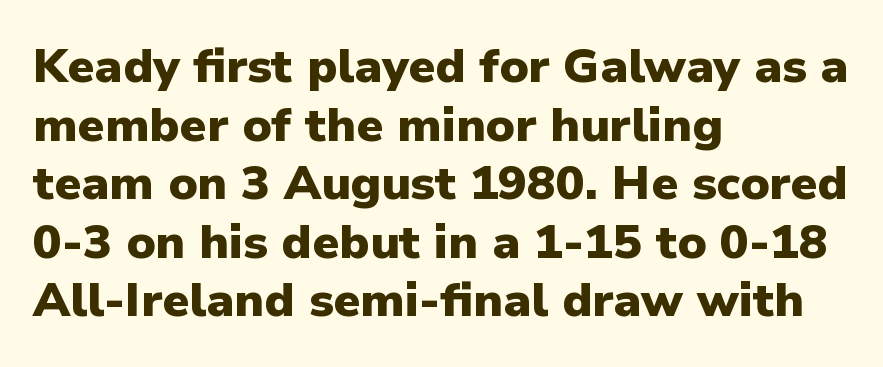
Does the copy run flush right? No — it runs flush left. Are there feet on the stems? There aren't — it's a sans. Caption: bold face, heavy strokes. These lines were composed using upright roman letters.
